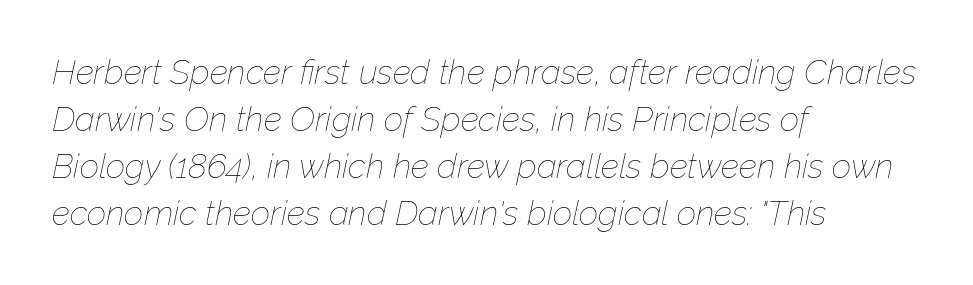
Q: Is the text bold? A: No.
Q: Is the text italic (slanted)? A: Yes, it leans right by about 12 degrees.
Q: Is the text underlined? A: No.
Q: How is the paragraph aligned? A: Left-aligned.
Q: Is the spacing between letters normal or unusually wide? A: Normal.
Q: Is the spacing between lines tight, normal or loose? A: Normal.
Q: Width (condensed, normal, or wide)? A: Normal.
Q: Stroke contrast? A: Low.
Q: x-height? A: Medium.
Q: Monospaced? A: No.
